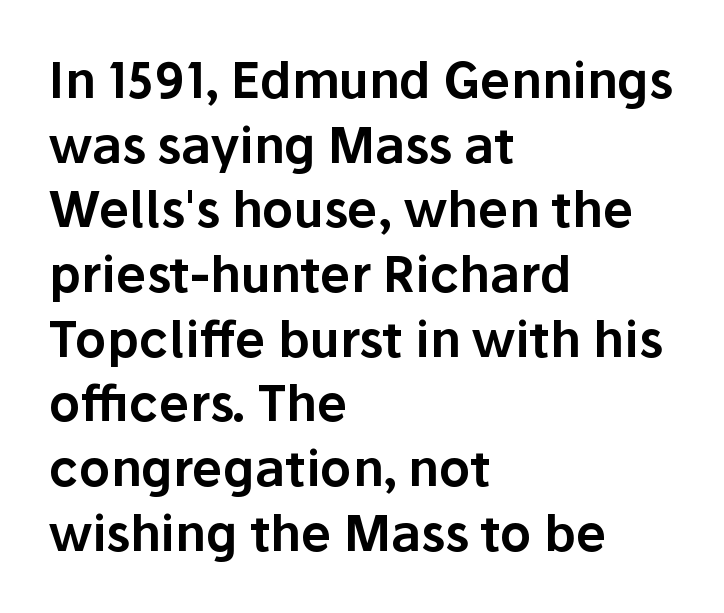
This sample uses an upright cut, with every glyph sitting square on the baseline. Vertical spacing — default. Observe the absence of serifs on each vertical stroke in this sample. The paragraph has a hard left edge and a soft right edge. A clean baseline with only descenders dipping below it. This rendering leaves character spacing at its baseline value.
